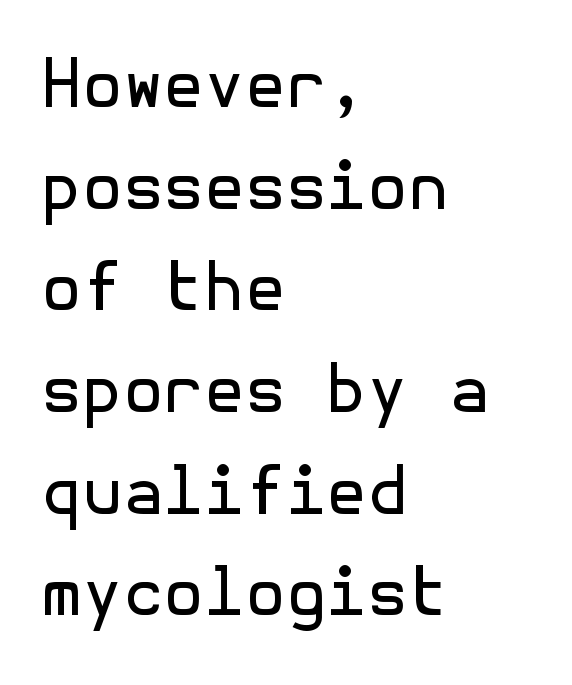
The image shows 66 px regular-weight sans-serif type, upright; set left-aligned, normal line spacing (1.54x), normal letter spacing, not underlined; a medium x-height.
